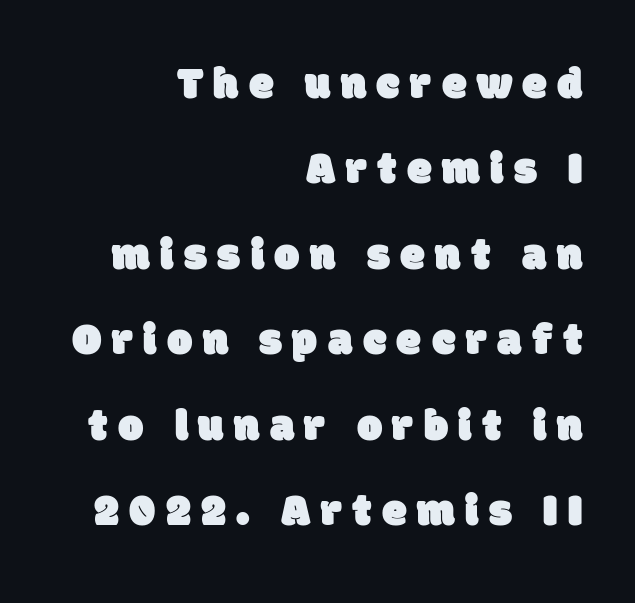
{"serif": "no", "width": "normal", "stroke_contrast": "low", "x_height": "large", "monospaced": "no", "underline": "no", "align": "right", "line_spacing": "loose", "line_spacing_ratio": 1.9, "letter_spacing": "wide", "letter_spacing_em": 0.23, "glyph_px": 45}
